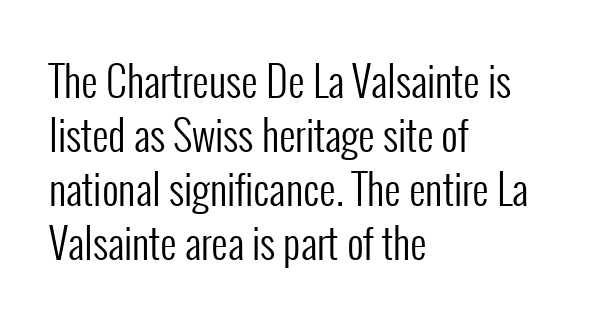
{"serif": "no", "italic": "no", "bold": "no", "weight": "regular", "width": "condensed", "stroke_contrast": "low", "x_height": "medium", "monospaced": "no", "underline": "no", "align": "left", "line_spacing": "normal", "line_spacing_ratio": 1.32, "letter_spacing": "normal", "letter_spacing_em": 0.0, "glyph_px": 41}
